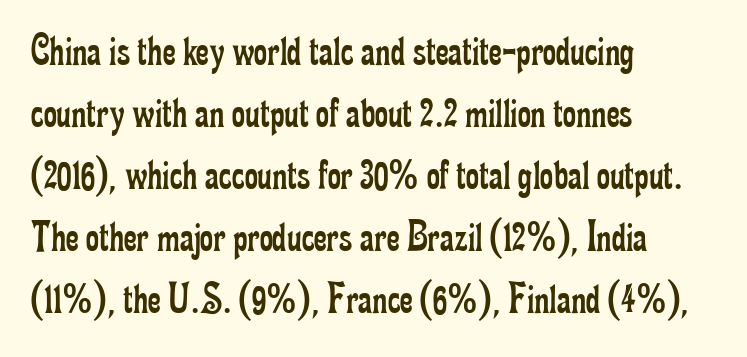
Little horizontal feet cap the strokes, marking this as serif type. Vertical stems look standard width or narrower in stroke. The setting favours the left margin, as ordinary paragraphs usually do. Ascenders rise straight up at ninety degrees. Successive baselines arrive at the customary interval.
